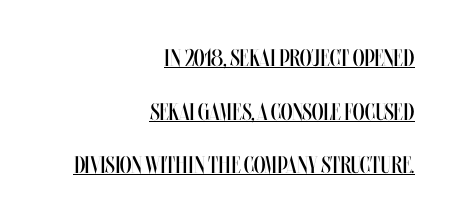
Q: Is the text bold? A: No.
Q: Is the text italic (slanted)? A: No, it is upright.
Q: Is the text underlined? A: Yes.
Q: How is the paragraph aligned? A: Right-aligned.
Q: Is the spacing between letters normal or unusually wide? A: Normal.
Q: Is the spacing between lines tight, normal or loose? A: Loose.
